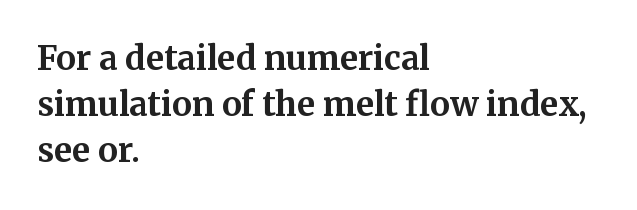
Q: Is the text bold? A: Yes.
Q: Is the text italic (slanted)? A: No, it is upright.
Q: Is the typeface a serif or a sans-serif typeface? A: Serif.
Q: Is the text underlined? A: No.
Q: How is the paragraph aligned? A: Left-aligned.
Q: Is the spacing between letters normal or unusually wide? A: Normal.
Q: Is the spacing between lines tight, normal or loose? A: Normal.
Q: Width (condensed, normal, or wide)? A: Normal.
Q: Stroke contrast? A: Medium.
Q: x-height? A: Medium.
Q: Monospaced? A: No.
